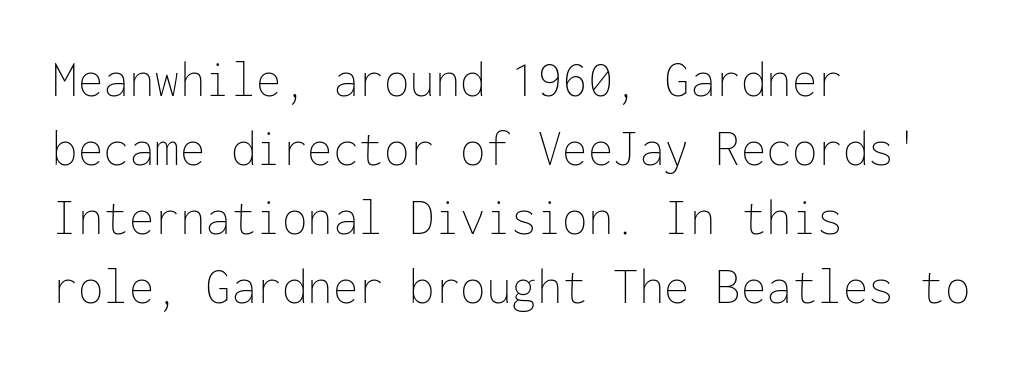
Q: Is the text bold? A: No.
Q: Is the text italic (slanted)? A: No, it is upright.
Q: Is the text underlined? A: No.
Q: How is the paragraph aligned? A: Left-aligned.
Q: Is the spacing between letters normal or unusually wide? A: Normal.
Q: Is the spacing between lines tight, normal or loose? A: Normal.
Q: Width (condensed, normal, or wide)? A: Normal.
Q: Stroke contrast? A: Low.
Q: x-height? A: Medium.
Q: Monospaced? A: Yes.
